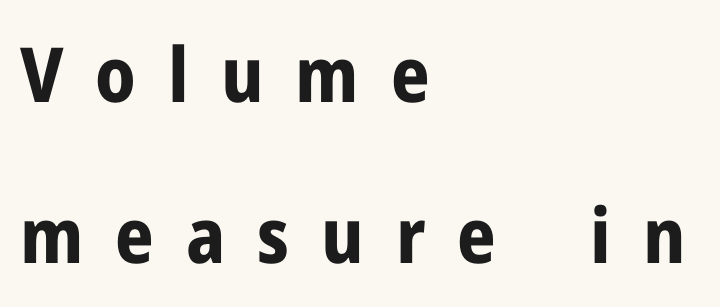
Q: Is the text bold? A: Yes.
Q: Is the text italic (slanted)? A: No, it is upright.
Q: Is the typeface a serif or a sans-serif typeface? A: Sans-serif.
Q: Is the text underlined? A: No.
Q: How is the paragraph aligned? A: Left-aligned.
Q: Is the spacing between letters normal or unusually wide? A: Unusually wide.
Q: Is the spacing between lines tight, normal or loose? A: Loose.
Q: Width (condensed, normal, or wide)? A: Normal.
Q: Stroke contrast? A: Low.
Q: x-height? A: Medium.
Q: Monospaced? A: No.
